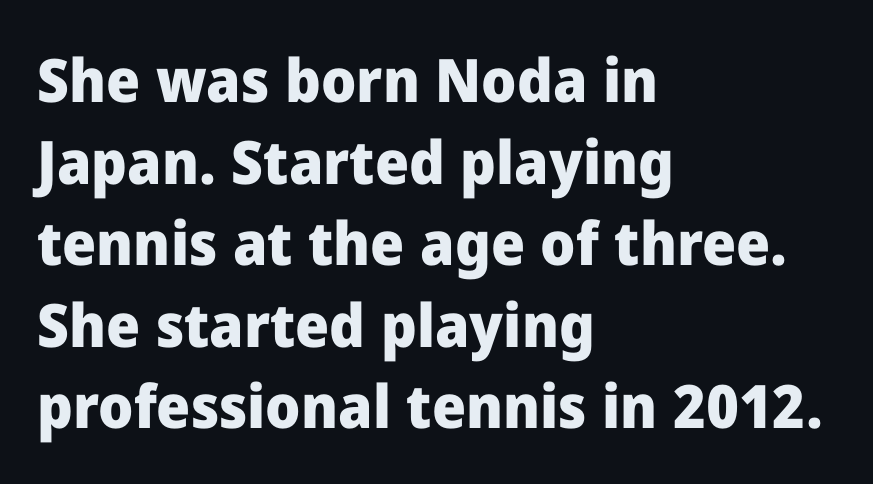
Q: Is the text bold? A: Yes.
Q: Is the text italic (slanted)? A: No, it is upright.
Q: Is the typeface a serif or a sans-serif typeface? A: Sans-serif.
Q: Is the text underlined? A: No.
Q: How is the paragraph aligned? A: Left-aligned.
Q: Is the spacing between letters normal or unusually wide? A: Normal.
Q: Is the spacing between lines tight, normal or loose? A: Normal.
Q: Width (condensed, normal, or wide)? A: Normal.
Q: Stroke contrast? A: Low.
Q: x-height? A: Medium.
Q: Monospaced? A: No.
